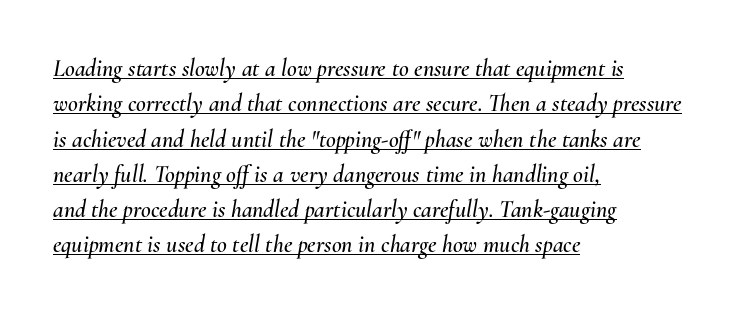
Whoever set this chose a conventional vertical rhythm. The letters sit at their default tracking, neither squeezed nor spread. This sample carries an underscore along the baseline area. Which margin do the lines hug? The left one — the right edge is uneven. When letters slant like this, we call the style italic.
